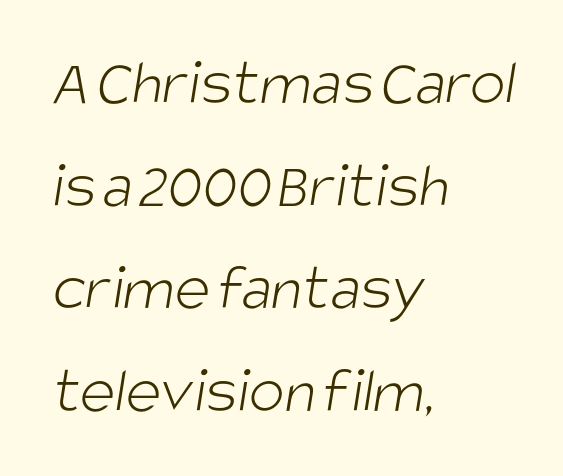
Q: Is the text bold? A: No.
Q: Is the typeface a serif or a sans-serif typeface? A: Sans-serif.
Q: Is the text underlined? A: No.
Q: How is the paragraph aligned? A: Left-aligned.
Q: Is the spacing between letters normal or unusually wide? A: Normal.
Q: Is the spacing between lines tight, normal or loose? A: Normal.
Q: Width (condensed, normal, or wide)? A: Condensed.
Q: Stroke contrast? A: Low.
Q: x-height? A: Large.
Q: Monospaced? A: No.
